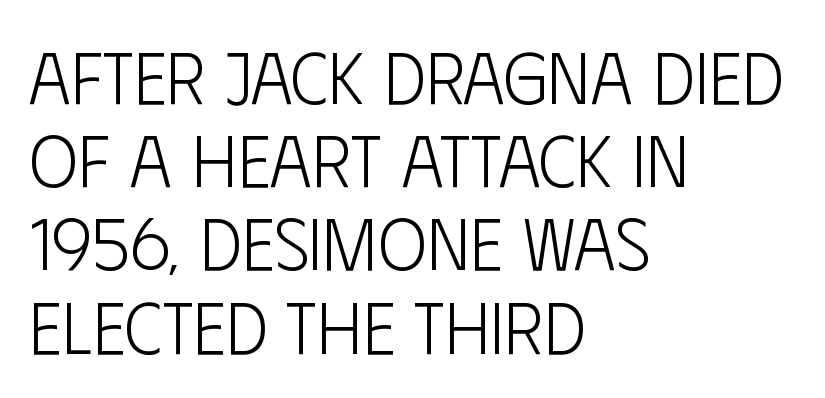
{"serif": "no", "italic": "no", "bold": "no", "weight": "light", "width": "condensed", "stroke_contrast": "low", "x_height": "large", "monospaced": "no", "underline": "no", "align": "left", "line_spacing": "tight", "line_spacing_ratio": 1.14, "letter_spacing": "normal", "letter_spacing_em": 0.0, "glyph_px": 73}
